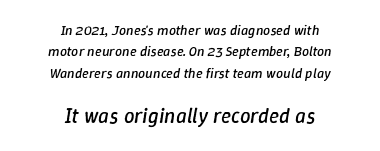
Q: Is the text bold? A: No.
Q: Is the text italic (slanted)? A: Yes, it leans right by about 9 degrees.
Q: Is the text underlined? A: No.
Q: How is the paragraph aligned? A: Centered.
Q: Is the spacing between letters normal or unusually wide? A: Normal.
Q: Is the spacing between lines tight, normal or loose? A: Normal.
Q: Which block of text is set in a larger size, the first (top) or the second (bottom)? A: The second (bottom) one.
